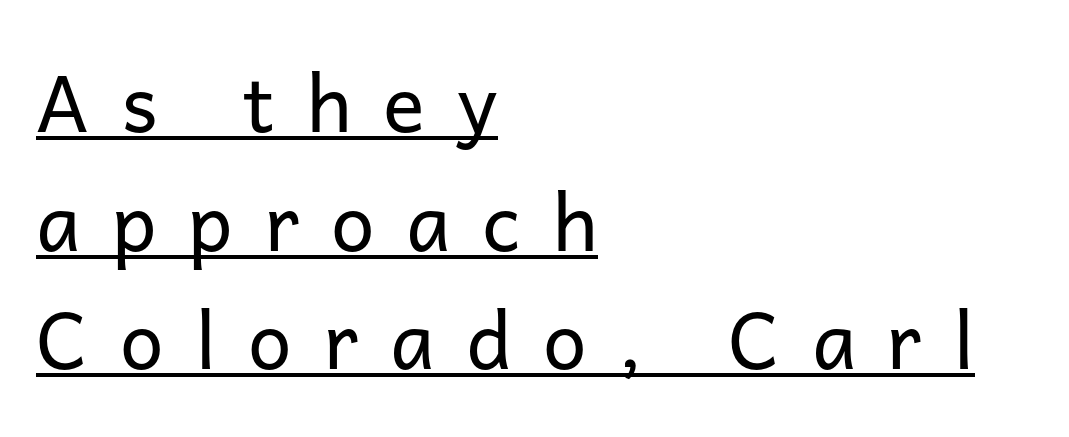
The font is comparable to plain body text, perhaps lighter. Do the letters lean? They stand straight. A classic flush-left, rag-right setting is used for this passage. The specimen includes a rule beneath the text block's lines.
